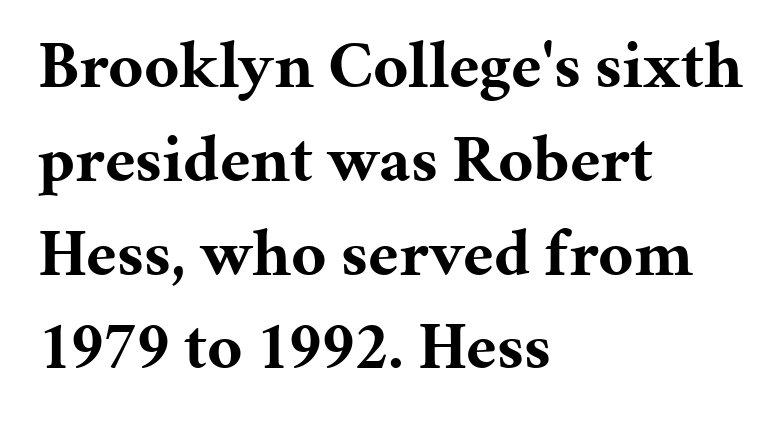
You could not count columns in this text — the font is proportionally spaced. Horizontally, the lines are justified to the leading edge only. In terms of weight, the rendering is a true, heavy bold. The string is rendered with underlining switched off. The block of text has a typical density, with ordinary space between rows.
